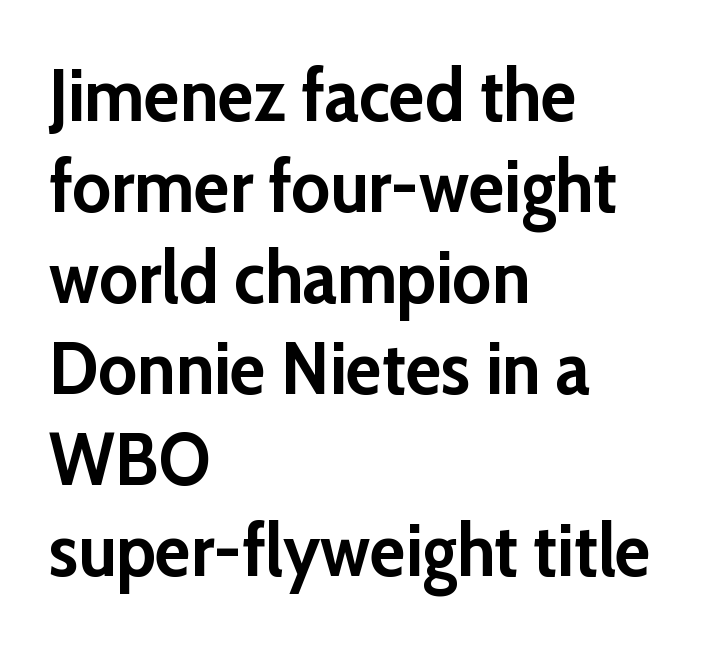
Look at the bottom of the vertical strokes: they stop flat, with no serifs. Where is the straight margin? On the left. Standard letterfit; no display-style spreading of the glyphs. The space beneath each line is pristine and unruled.
